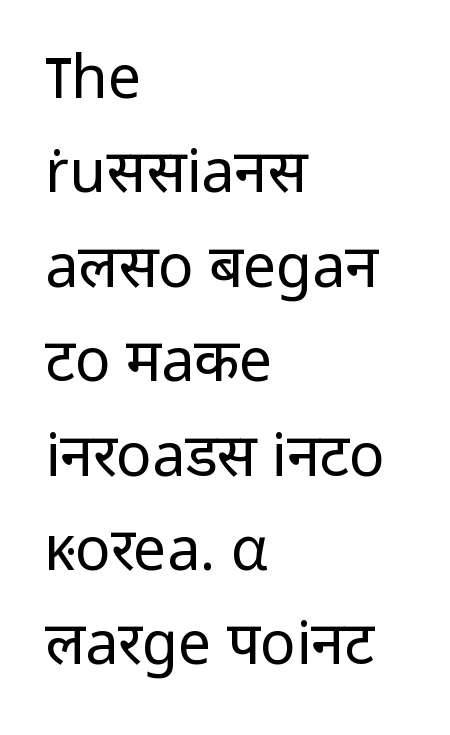
Q: Is the text bold? A: No.
Q: Is the text italic (slanted)? A: No, it is upright.
Q: Is the typeface a serif or a sans-serif typeface? A: Sans-serif.
Q: Is the text underlined? A: No.
Q: How is the paragraph aligned? A: Left-aligned.
Q: Is the spacing between letters normal or unusually wide? A: Normal.
Q: Is the spacing between lines tight, normal or loose? A: Normal.
Q: Width (condensed, normal, or wide)? A: Normal.
Q: Stroke contrast? A: Low.
Q: x-height? A: Medium.
Q: Monospaced? A: No.
